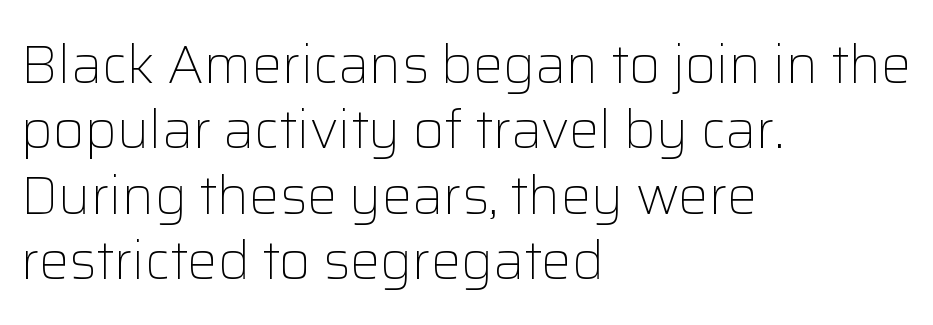
{"serif": "no", "italic": "no", "bold": "no", "weight": "light", "width": "normal", "stroke_contrast": "low", "x_height": "medium", "monospaced": "no", "underline": "no", "align": "left", "line_spacing_ratio": 1.21, "letter_spacing": "normal", "letter_spacing_em": 0.0, "glyph_px": 54}
